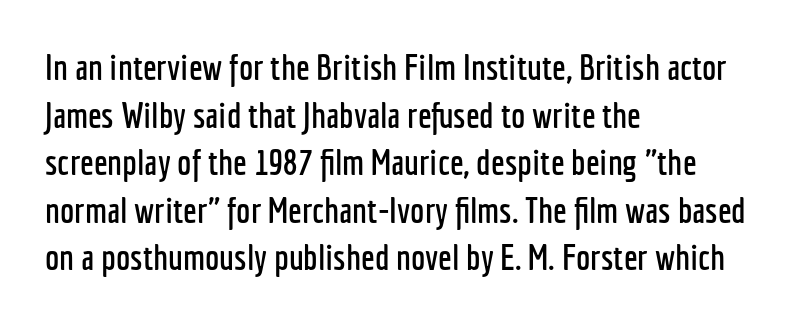
In terms of leading, this rendering sits right in the middle. Ascenders rise straight up at ninety degrees. Regarding serifs, this sample does without them. Note the varied advance widths — an 'i' is clearly narrower than an 'm'. What stands out about the letter spacing? Nothing — it is the standard amount.
